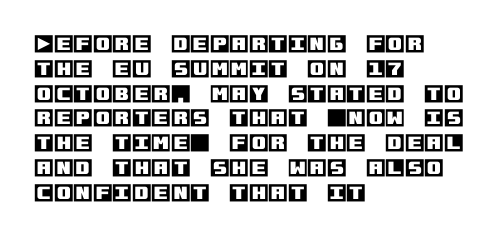
{"italic": "no", "underline": "no", "align": "left", "line_spacing_ratio": 1.24, "letter_spacing": "normal", "letter_spacing_em": 0.0, "glyph_px": 20}
